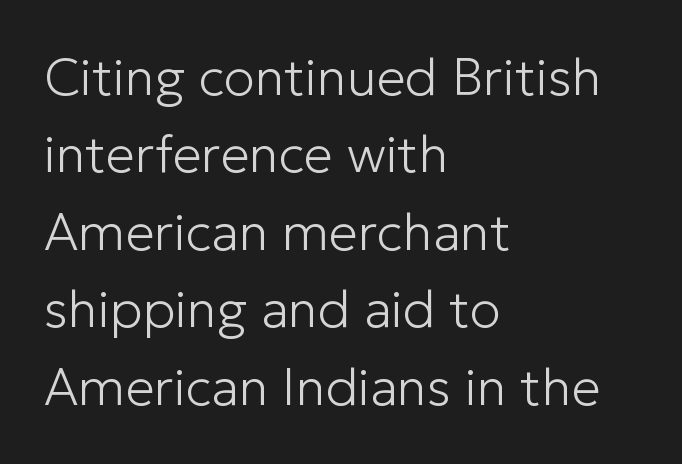
{"serif": "no", "italic": "no", "bold": "no", "weight": "light", "width": "normal", "stroke_contrast": "low", "x_height": "medium", "monospaced": "no", "underline": "no", "align": "left", "line_spacing": "normal", "line_spacing_ratio": 1.49, "letter_spacing": "normal", "letter_spacing_em": 0.0, "glyph_px": 52}
